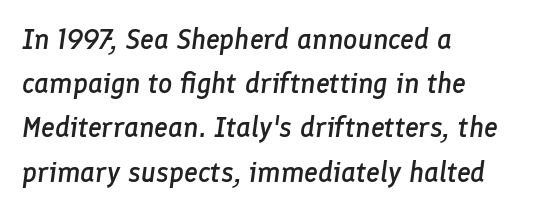
The image shows 28 px semibold type, italic (leaning right); set left-aligned, normal line spacing (1.58x), normal letter spacing, not underlined; low stroke contrast and a medium x-height.
